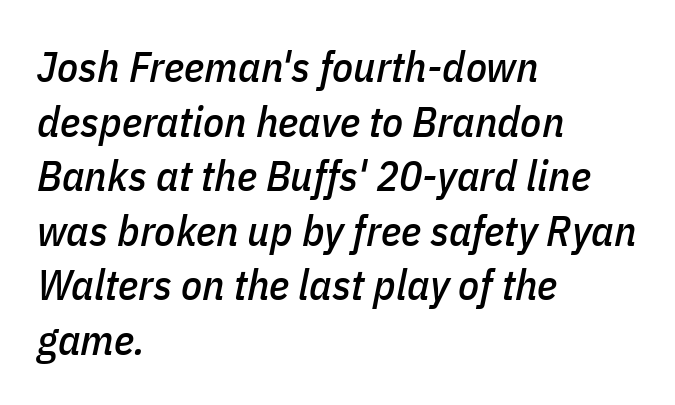
The image shows 43 px condensed type, italic (leaning right); set left-aligned, normal line spacing (1.27x), normal letter spacing, not underlined; low stroke contrast and a medium x-height.
